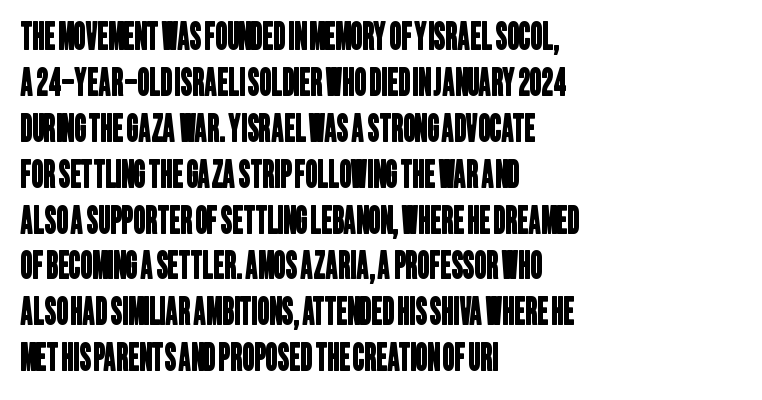
Letter spacing: default. Line starts are locked; line ends wander. Think of a printed novel: that variable character pitch is what you see here. Rule under the text: the space is simply empty. Serif or sans? Sans — the stroke terminals are bare.
